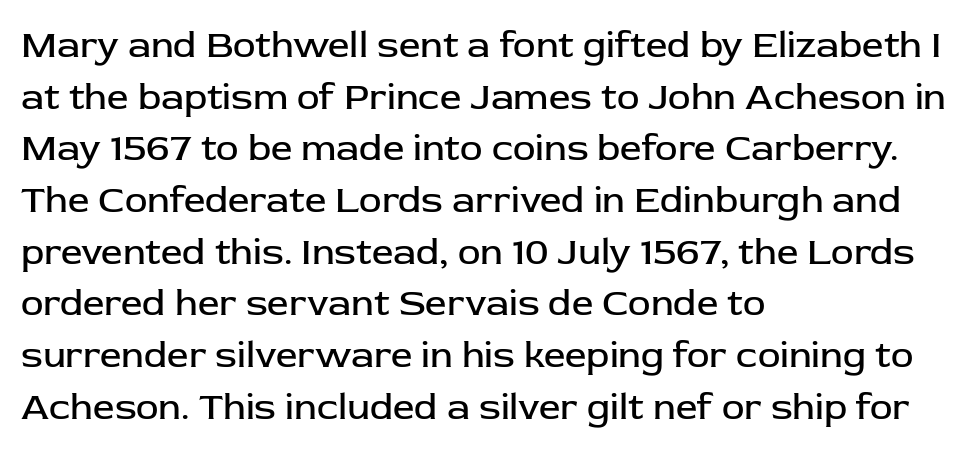
Q: Is the text bold? A: No.
Q: Is the text italic (slanted)? A: No, it is upright.
Q: Is the typeface a serif or a sans-serif typeface? A: Sans-serif.
Q: Is the text underlined? A: No.
Q: How is the paragraph aligned? A: Left-aligned.
Q: Is the spacing between letters normal or unusually wide? A: Normal.
Q: Is the spacing between lines tight, normal or loose? A: Normal.
Q: Width (condensed, normal, or wide)? A: Normal.
Q: Stroke contrast? A: Low.
Q: x-height? A: Medium.
Q: Monospaced? A: No.
